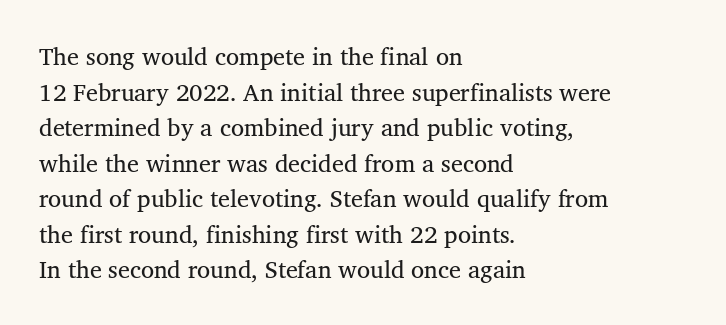
Honestly, the letter spacing is just normal — you wouldn't notice it. Weight: regular or lighter. Casual observation: everything's shoved over to the left. Clear beneath every line of the passage.
